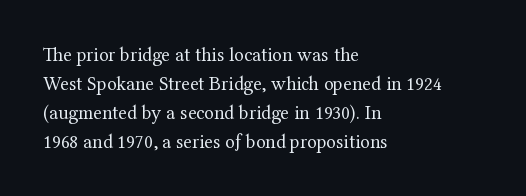
Beneath every word, the page is bare. Stems here are at most as thick as an everyday book face. When letters stand straight like this, we call the style roman or upright. This rendering leaves character spacing at its baseline value. The rendering uses a moderate line-height, typical for paragraphs.
